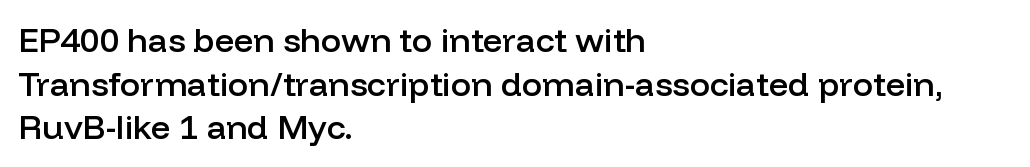
The image shows 34 px semibold sans-serif type, upright; set left-aligned, normal line spacing (1.28x), normal letter spacing, not underlined; low stroke contrast and a medium x-height.
